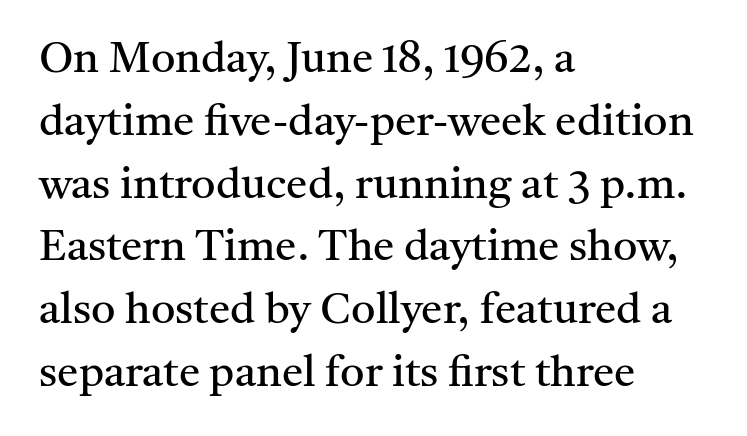
The image shows 43 px regular-weight serif type, upright; set left-aligned, normal line spacing (1.46x), normal letter spacing, not underlined; medium stroke contrast and a medium x-height.
